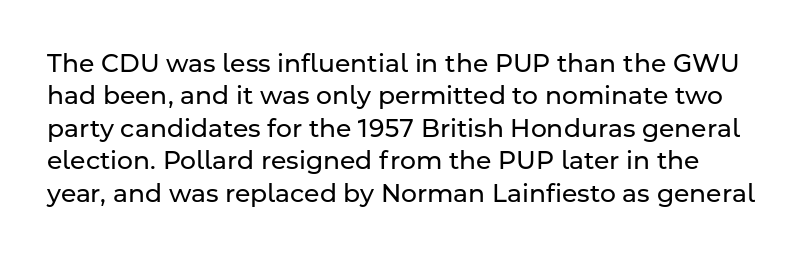
The image shows 25 px text type, upright; set normal line spacing (1.3x), normal letter spacing, not underlined.
